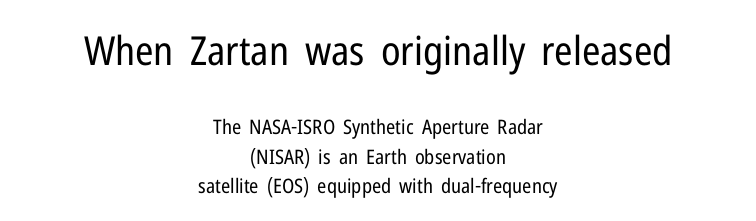
To sum up the face: it is a sans, with no serifs. The strip under each line holds only bare page. If you measured baseline to baseline, you'd find a middling distance. The paragraph has two soft edges and a firm central axis. Think of a printed novel: that variable character pitch is what you see here. Stroke mass is kept to a normal reading level or below.
